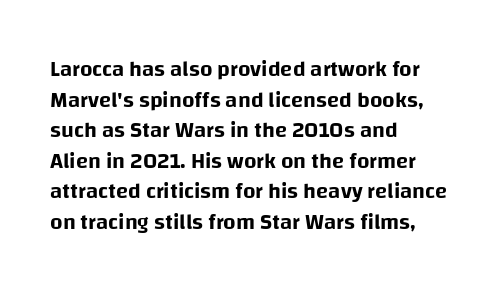
{"italic": "no", "underline": "no", "align": "left", "line_spacing": "normal", "line_spacing_ratio": 1.39, "letter_spacing": "normal", "letter_spacing_em": 0.0, "glyph_px": 22}
